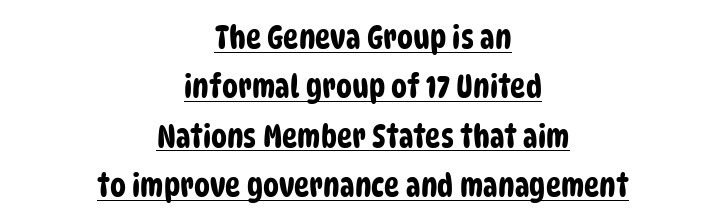
The image shows 32 px condensed sans-serif type; set centered, normal line spacing (1.54x), normal letter spacing, underlined; low stroke contrast and a large x-height.
